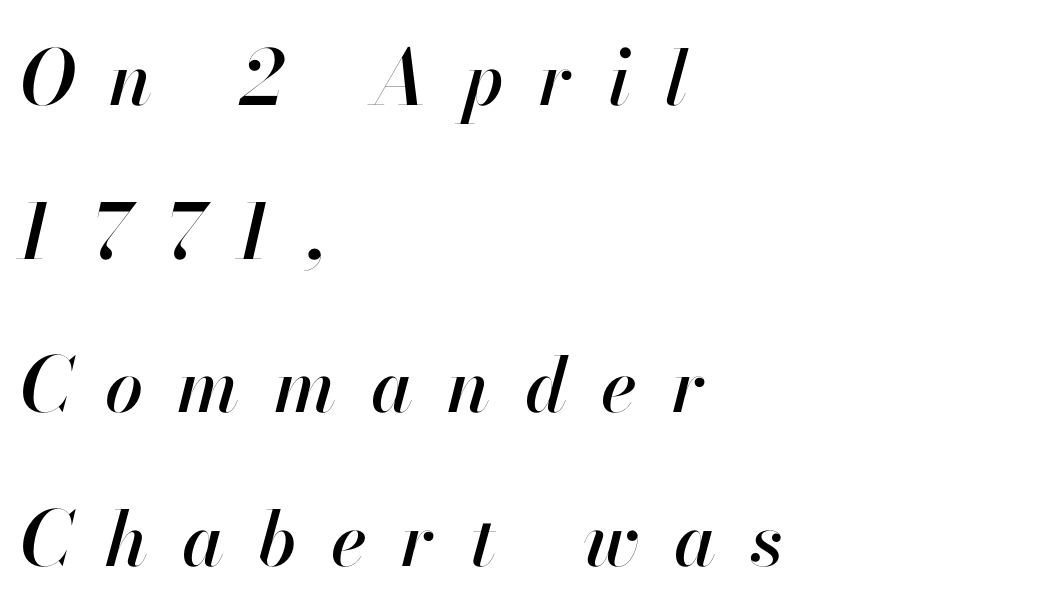
The image shows 76 px text type, italic (leaning right); set left-aligned, loose line spacing (2.02x), unusually wide letter spacing (+0.45 em), not underlined; high stroke contrast and a small x-height.
